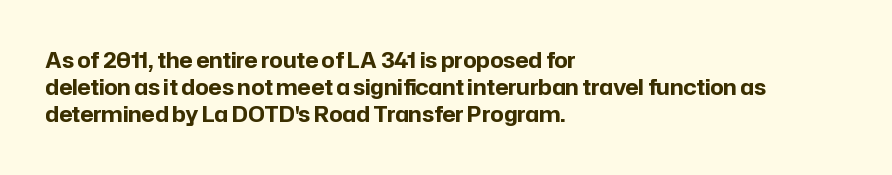
The image shows 21 px bold type, upright; set left-aligned, normal line spacing (1.29x), normal letter spacing, not underlined.
